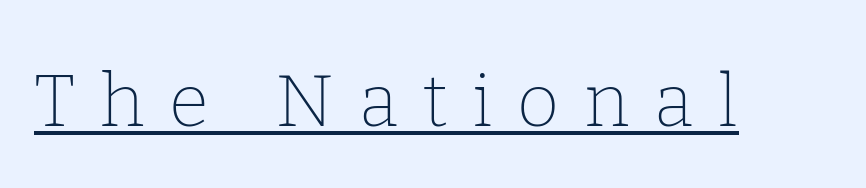
{"serif": "yes", "italic": "no", "bold": "no", "weight": "thin", "width": "normal", "stroke_contrast": "low", "x_height": "medium", "monospaced": "no", "underline": "yes", "letter_spacing": "wide", "letter_spacing_em": 0.34, "glyph_px": 73}
